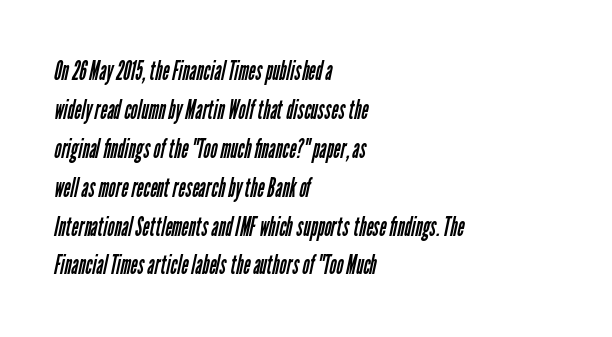
How are the letters spaced? Ordinarily, with no added tracking. Rows of type keep a routine distance in the vertical direction. No extra ink here — the face is not bold. Left-aligned paragraph, ragged on the right. The strip under each line holds only bare page.
